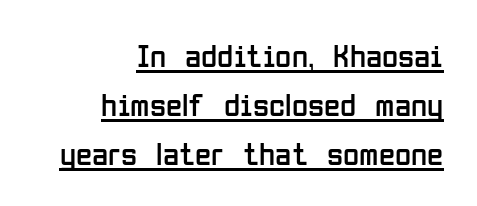
Q: Is the text bold? A: No.
Q: Is the text italic (slanted)? A: No, it is upright.
Q: Is the typeface a serif or a sans-serif typeface? A: Sans-serif.
Q: Is the text underlined? A: Yes.
Q: How is the paragraph aligned? A: Right-aligned.
Q: Is the spacing between letters normal or unusually wide? A: Normal.
Q: Is the spacing between lines tight, normal or loose? A: Normal.
Q: Width (condensed, normal, or wide)? A: Condensed.
Q: Stroke contrast? A: Low.
Q: x-height? A: Medium.
Q: Monospaced? A: No.
